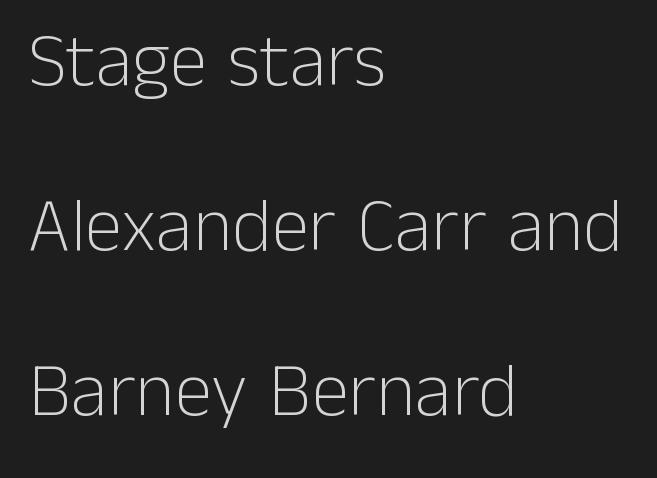
The baseline area is clear. Spacing verdict: proportional, widths tailored to each character. The rendering anchors every line to the left-hand side. The vertical gap from one line to the next is large.
